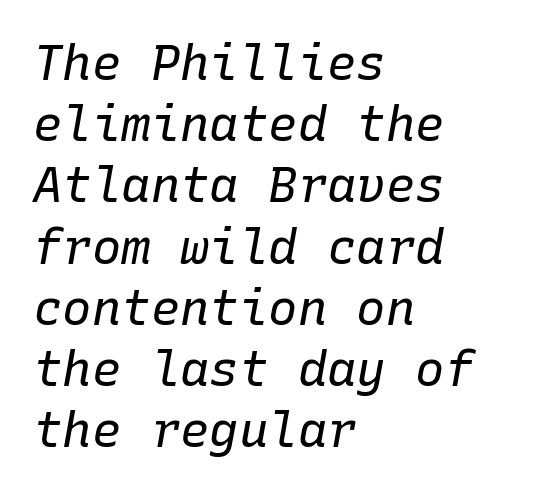
Q: Is the text bold? A: No.
Q: Is the text italic (slanted)? A: Yes, it leans right by about 10 degrees.
Q: Is the text underlined? A: No.
Q: How is the paragraph aligned? A: Left-aligned.
Q: Is the spacing between letters normal or unusually wide? A: Normal.
Q: Is the spacing between lines tight, normal or loose? A: Normal.
Q: Width (condensed, normal, or wide)? A: Normal.
Q: Stroke contrast? A: Low.
Q: x-height? A: Medium.
Q: Monospaced? A: Yes.
